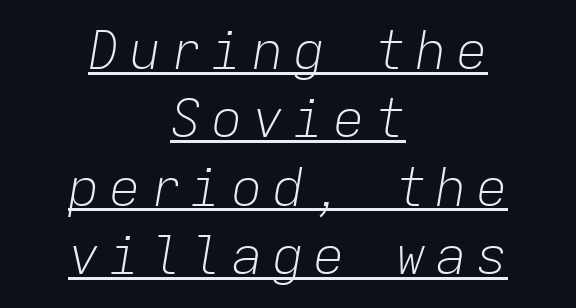
This sample has the even, mechanical cadence of fixed-width lettering. Notice how descenders clear the ascenders below comfortably — that's standard leading. The glyphs look as if they've been sheared to an angle. Notice how a bar underscores the lettering throughout. These lines stack symmetrically, like a column narrowing and widening about its center.
